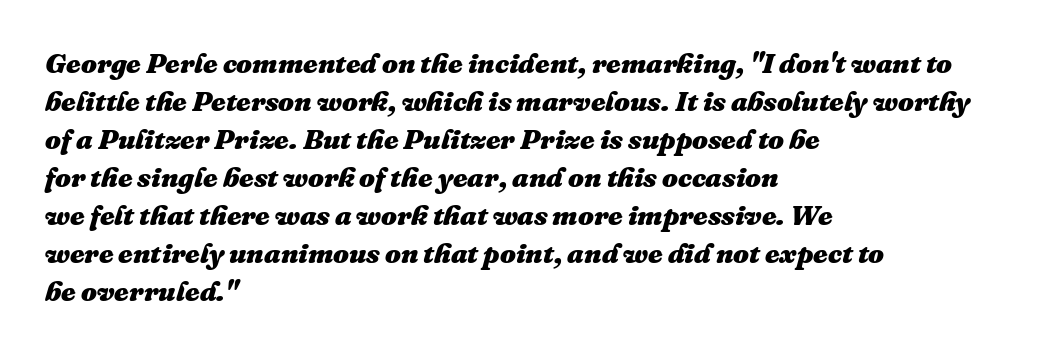
The image shows 28 px heavy type, italic (leaning right); set left-aligned, normal line spacing (1.36x), normal letter spacing, not underlined; medium stroke contrast and a medium x-height.
